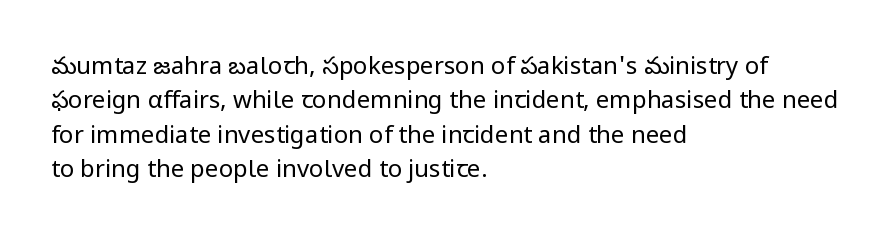
{"italic": "no", "bold": "no", "underline": "no", "align": "left", "line_spacing": "normal", "line_spacing_ratio": 1.43, "letter_spacing": "normal", "letter_spacing_em": 0.0, "glyph_px": 24}
